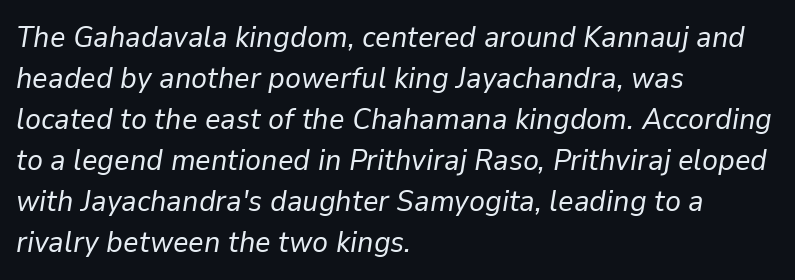
These lines were composed using italics. Does the leading feel generous? No, just average. You could not count columns in this text — the font is proportionally spaced. There is no visible air inserted between adjacent glyphs. The font is comparable to plain body text, perhaps lighter.
